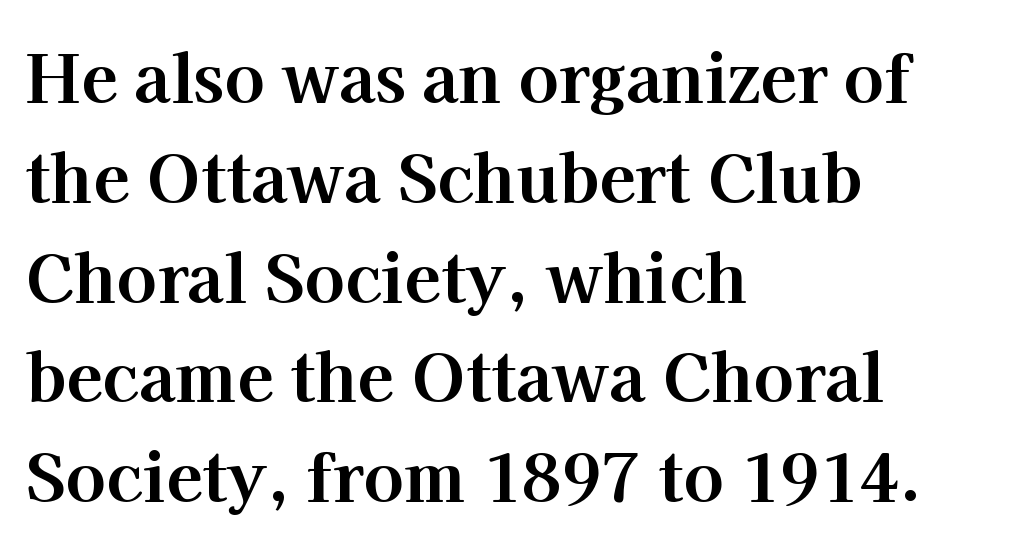
The image shows 67 px bold serif type, upright; set left-aligned, normal line spacing (1.49x), normal letter spacing, not underlined; high stroke contrast and a medium x-height.
